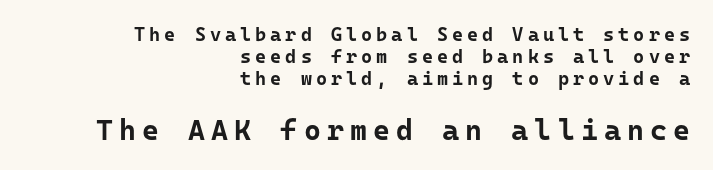
Regarding serifs, this sample does without them. Typographic density is high because the face is bold. Beneath every word, the page is bare. Alignment: flush right. These two chunks differ in scale, with the bottom chunk taking the larger measure. Between one letter and the next there's a generous, obvious gap.
